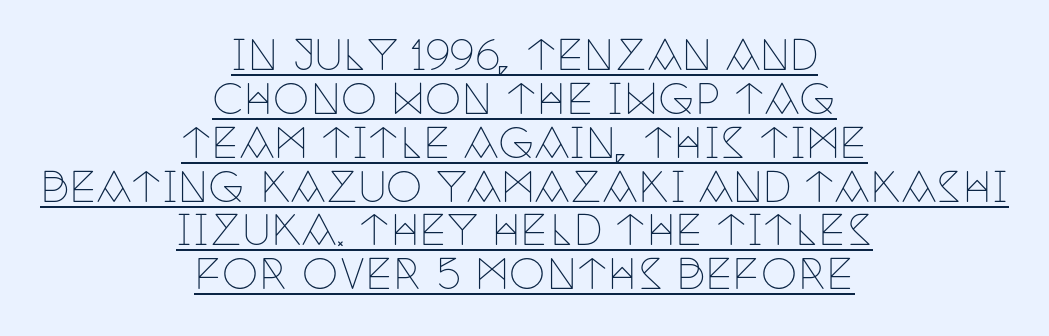
Q: Is the text bold? A: No.
Q: Is the text italic (slanted)? A: No, it is upright.
Q: Is the typeface a serif or a sans-serif typeface? A: Serif.
Q: Is the text underlined? A: Yes.
Q: How is the paragraph aligned? A: Centered.
Q: Is the spacing between letters normal or unusually wide? A: Normal.
Q: Is the spacing between lines tight, normal or loose? A: Tight.
Q: Width (condensed, normal, or wide)? A: Condensed.
Q: Stroke contrast? A: Low.
Q: x-height? A: Large.
Q: Monospaced? A: No.
